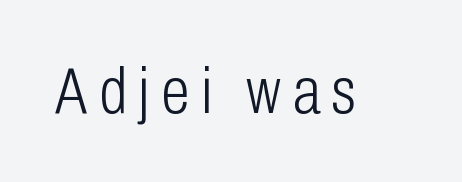
Counters stay open thanks to moderate or lighter strokes. The specimen omits any rule beneath the text block's lines. Unlike a traditional serif, this face leaves its strokes unadorned. Unlike italic type, these characters show no tilt at all. Is this a fixed-width face? No — the glyphs have proportional, varying widths.
